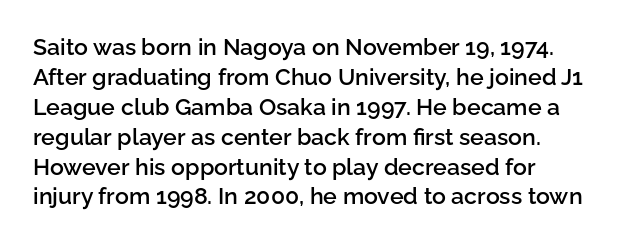
Is the letter spacing exaggerated? No — it looks like the ordinary default. A bare baseline throughout the passage. The font's upright variant was chosen for this text. Does the leading feel generous? No, just average. On the weight axis this lands at semibold, roughly 600.
